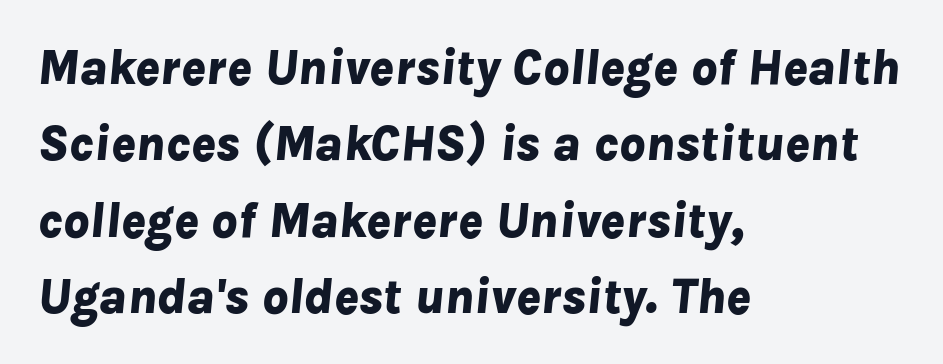
Q: Is the text bold? A: Yes.
Q: Is the text italic (slanted)? A: Yes, it leans right by about 8 degrees.
Q: Is the text underlined? A: No.
Q: How is the paragraph aligned? A: Left-aligned.
Q: Is the spacing between letters normal or unusually wide? A: Normal.
Q: Is the spacing between lines tight, normal or loose? A: Normal.
Q: Width (condensed, normal, or wide)? A: Normal.
Q: Stroke contrast? A: Low.
Q: x-height? A: Medium.
Q: Monospaced? A: No.
